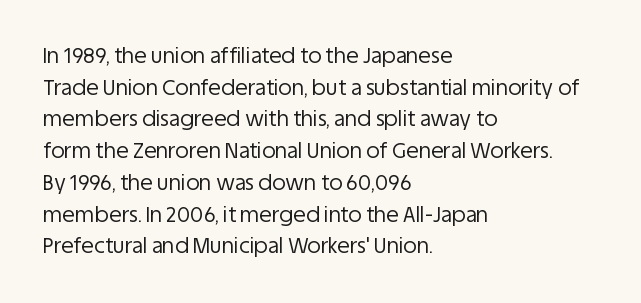
The image shows 21 px text type, upright; set left-aligned, normal line spacing (1.51x), normal letter spacing, not underlined.
